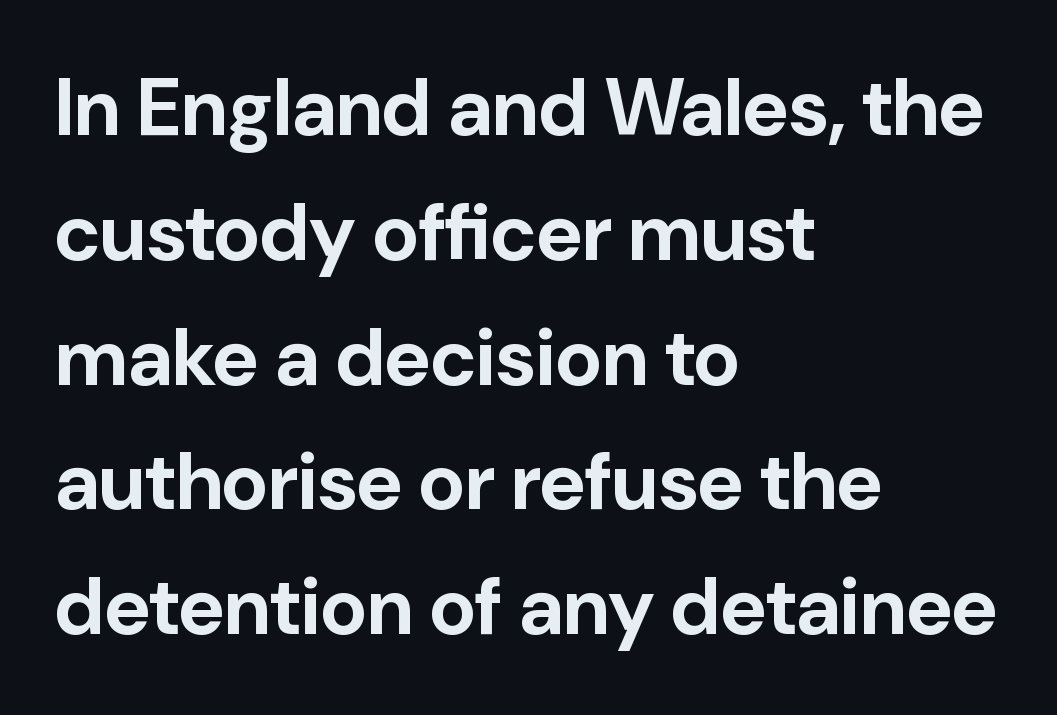
Q: Is the text bold? A: Yes.
Q: Is the text italic (slanted)? A: No, it is upright.
Q: Is the typeface a serif or a sans-serif typeface? A: Sans-serif.
Q: Is the text underlined? A: No.
Q: How is the paragraph aligned? A: Left-aligned.
Q: Is the spacing between letters normal or unusually wide? A: Normal.
Q: Is the spacing between lines tight, normal or loose? A: Normal.
Q: Width (condensed, normal, or wide)? A: Normal.
Q: Stroke contrast? A: Low.
Q: x-height? A: Medium.
Q: Monospaced? A: No.
